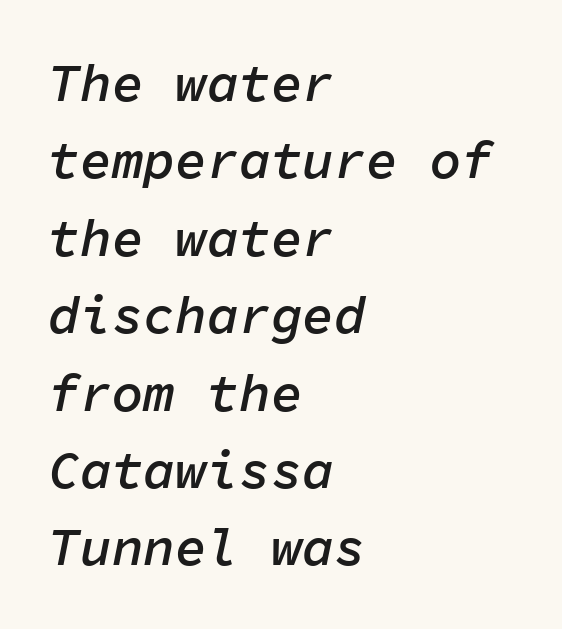
{"italic": "yes", "lean": "right", "slant_degrees": 11, "bold": "semi", "weight": "semibold", "width": "normal", "stroke_contrast": "low", "x_height": "medium", "monospaced": "yes", "underline": "no", "align": "left", "line_spacing": "normal", "line_spacing_ratio": 1.46, "letter_spacing": "normal", "letter_spacing_em": 0.0, "glyph_px": 53}
